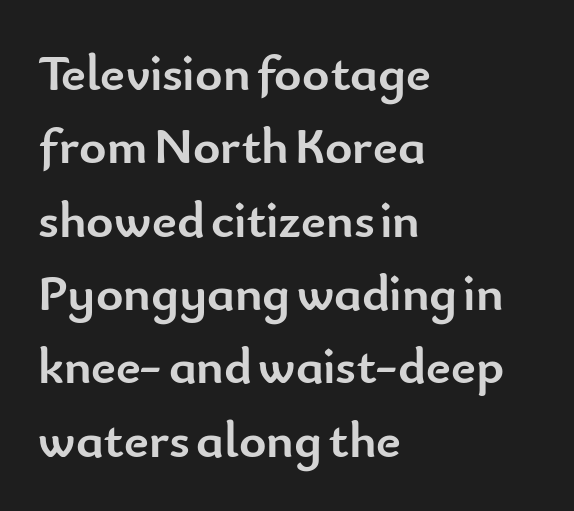
Q: Is the text bold? A: Yes.
Q: Is the text italic (slanted)? A: No, it is upright.
Q: Is the typeface a serif or a sans-serif typeface? A: Sans-serif.
Q: Is the text underlined? A: No.
Q: How is the paragraph aligned? A: Left-aligned.
Q: Is the spacing between letters normal or unusually wide? A: Normal.
Q: Is the spacing between lines tight, normal or loose? A: Normal.
Q: Width (condensed, normal, or wide)? A: Normal.
Q: Stroke contrast? A: Low.
Q: x-height? A: Small.
Q: Monospaced? A: No.
